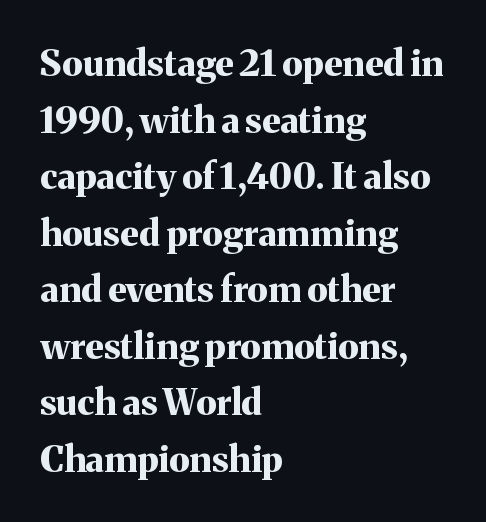
Q: Is the text bold? A: Yes.
Q: Is the text italic (slanted)? A: No, it is upright.
Q: Is the typeface a serif or a sans-serif typeface? A: Serif.
Q: Is the text underlined? A: No.
Q: How is the paragraph aligned? A: Left-aligned.
Q: Is the spacing between letters normal or unusually wide? A: Normal.
Q: Is the spacing between lines tight, normal or loose? A: Normal.
Q: Width (condensed, normal, or wide)? A: Normal.
Q: Stroke contrast? A: Medium.
Q: x-height? A: Medium.
Q: Monospaced? A: No.
